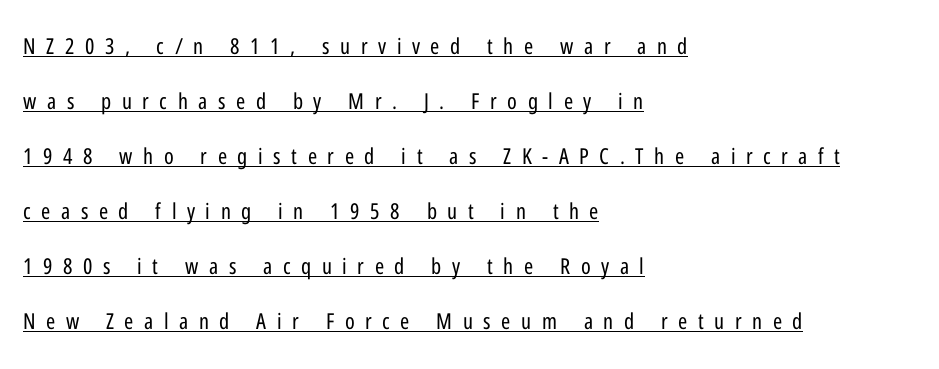
The image shows 22 px text type, upright; set left-aligned, loose line spacing (2.5x), unusually wide letter spacing (+0.48 em), underlined.
